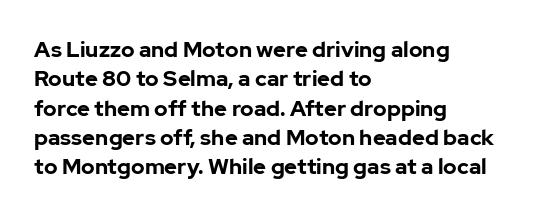
Q: Is the text bold? A: Yes.
Q: Is the text italic (slanted)? A: No, it is upright.
Q: Is the text underlined? A: No.
Q: How is the paragraph aligned? A: Left-aligned.
Q: Is the spacing between letters normal or unusually wide? A: Normal.
Q: Is the spacing between lines tight, normal or loose? A: Normal.
